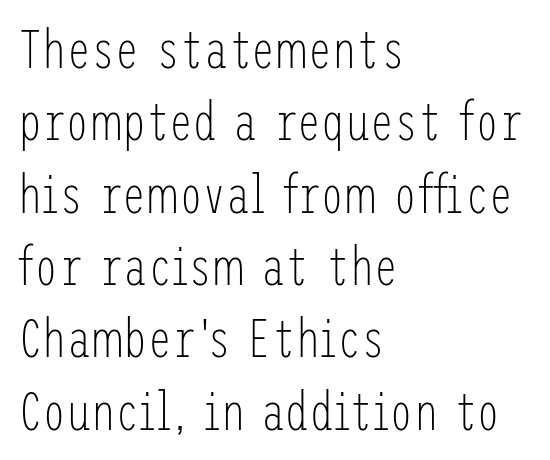
Regarding serifs, this sample does without them. Layout note: lines flush left. Students, observe: this is what conventionally led text looks like. Letters have the restrained weight of plain body copy at most. Nobody touched the tracking dial on this one.
